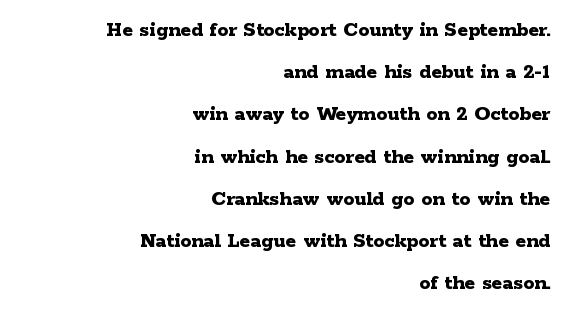
The image shows 22 px bold type, upright; set right-aligned, loose line spacing (1.92x), normal letter spacing, not underlined.
